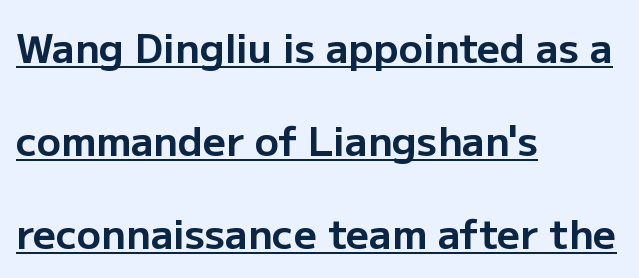
The image shows 40 px bold sans-serif type, upright; set left-aligned, loose line spacing (2.33x), normal letter spacing, underlined; low stroke contrast and a medium x-height.
